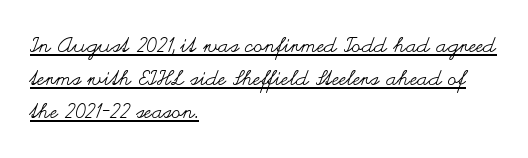
{"bold": "no", "underline": "yes", "align": "left", "line_spacing": "normal", "line_spacing_ratio": 1.58, "letter_spacing": "normal", "letter_spacing_em": 0.0, "glyph_px": 21}
